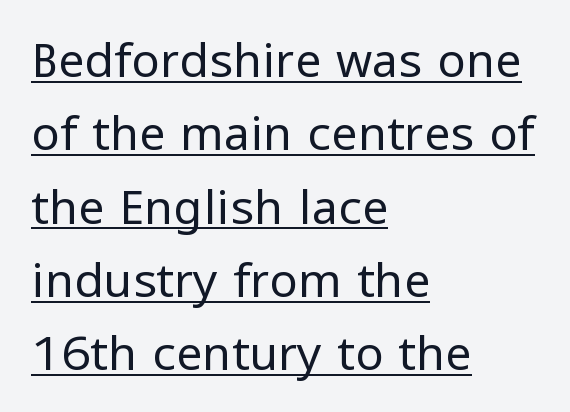
Q: Is the text bold? A: No.
Q: Is the text italic (slanted)? A: No, it is upright.
Q: Is the typeface a serif or a sans-serif typeface? A: Sans-serif.
Q: Is the text underlined? A: Yes.
Q: How is the paragraph aligned? A: Left-aligned.
Q: Is the spacing between letters normal or unusually wide? A: Normal.
Q: Is the spacing between lines tight, normal or loose? A: Normal.
Q: Width (condensed, normal, or wide)? A: Normal.
Q: Stroke contrast? A: Low.
Q: x-height? A: Medium.
Q: Monospaced? A: No.
